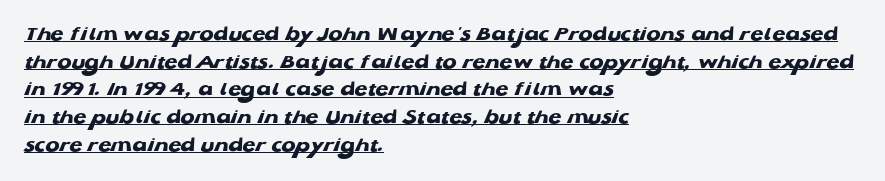
The image shows 21 px bold type; set left-aligned, normal line spacing (1.32x), normal letter spacing, underlined.
